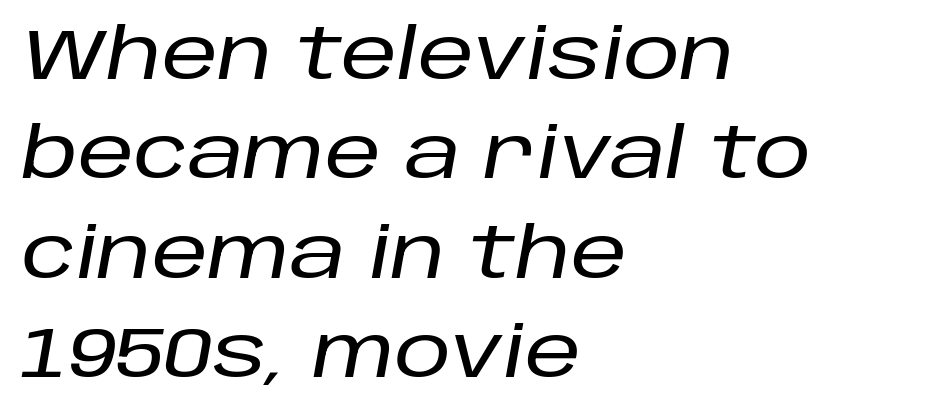
Q: Is the text italic (slanted)? A: Yes, it leans right by about 10 degrees.
Q: Is the text underlined? A: No.
Q: How is the paragraph aligned? A: Left-aligned.
Q: Is the spacing between letters normal or unusually wide? A: Normal.
Q: Is the spacing between lines tight, normal or loose? A: Normal.
Q: Width (condensed, normal, or wide)? A: Normal.
Q: Stroke contrast? A: Low.
Q: x-height? A: Large.
Q: Monospaced? A: No.
